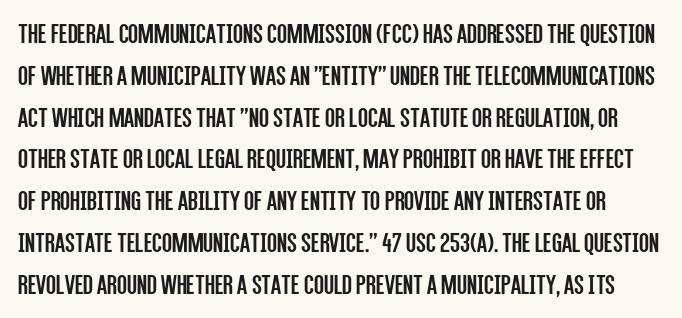
Q: Is the text bold? A: No.
Q: Is the text italic (slanted)? A: No, it is upright.
Q: Is the typeface a serif or a sans-serif typeface? A: Sans-serif.
Q: Is the text underlined? A: No.
Q: Is the spacing between letters normal or unusually wide? A: Normal.
Q: Is the spacing between lines tight, normal or loose? A: Normal.
Q: Width (condensed, normal, or wide)? A: Condensed.
Q: Stroke contrast? A: Low.
Q: x-height? A: Large.
Q: Monospaced? A: No.
